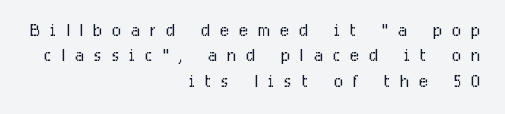
Q: Is the text bold? A: No.
Q: Is the text italic (slanted)? A: No, it is upright.
Q: Is the text underlined? A: No.
Q: How is the paragraph aligned? A: Right-aligned.
Q: Is the spacing between letters normal or unusually wide? A: Unusually wide.
Q: Is the spacing between lines tight, normal or loose? A: Tight.
